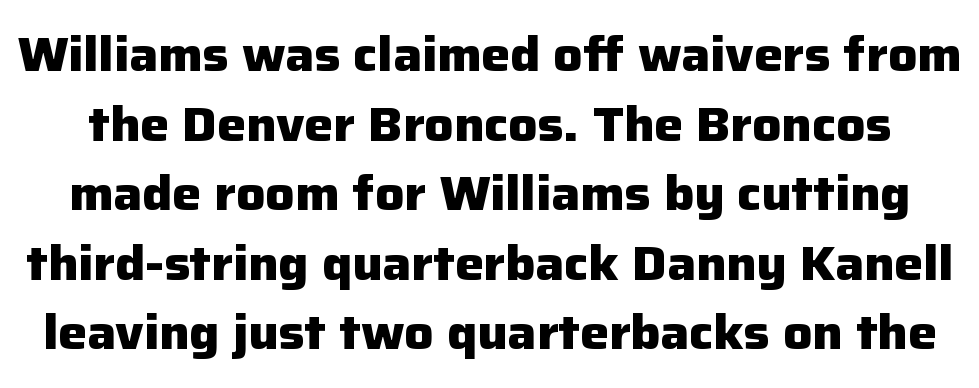
Q: Is the text bold? A: Yes.
Q: Is the text italic (slanted)? A: No, it is upright.
Q: Is the typeface a serif or a sans-serif typeface? A: Sans-serif.
Q: Is the text underlined? A: No.
Q: Is the spacing between letters normal or unusually wide? A: Normal.
Q: Is the spacing between lines tight, normal or loose? A: Normal.
Q: Width (condensed, normal, or wide)? A: Normal.
Q: Stroke contrast? A: Low.
Q: x-height? A: Medium.
Q: Monospaced? A: No.
